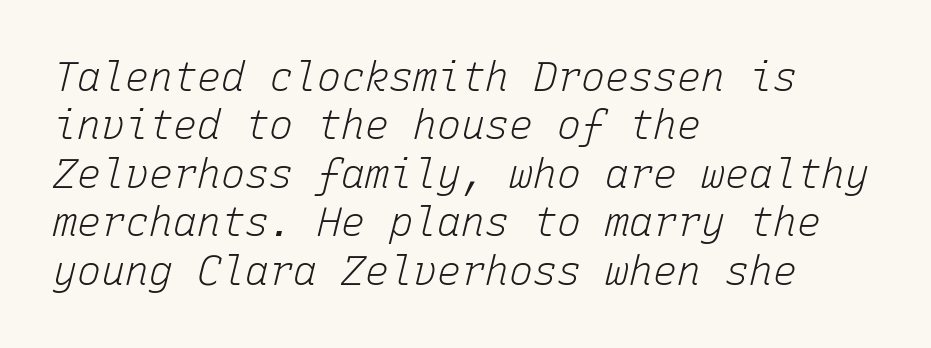
The image shows 40 px light type, italic (leaning right), monospaced; set left-aligned, line spacing 1.21x, normal letter spacing, not underlined; low stroke contrast and a medium x-height.
